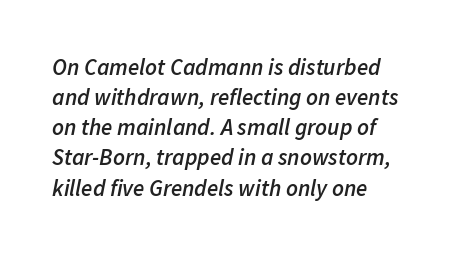
Q: Is the text bold? A: Semi-bold.
Q: Is the text italic (slanted)? A: Yes, it leans right by about 11 degrees.
Q: Is the text underlined? A: No.
Q: How is the paragraph aligned? A: Left-aligned.
Q: Is the spacing between letters normal or unusually wide? A: Normal.
Q: Is the spacing between lines tight, normal or loose? A: Normal.
